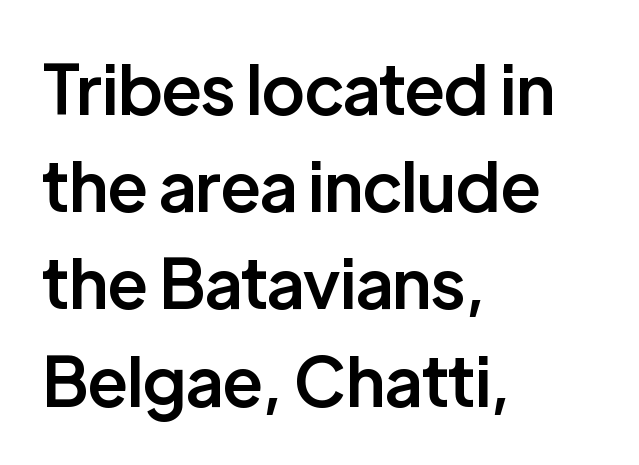
The image shows 68 px semibold sans-serif type, upright; set left-aligned, normal line spacing (1.43x), normal letter spacing, not underlined; low stroke contrast and a medium x-height.
